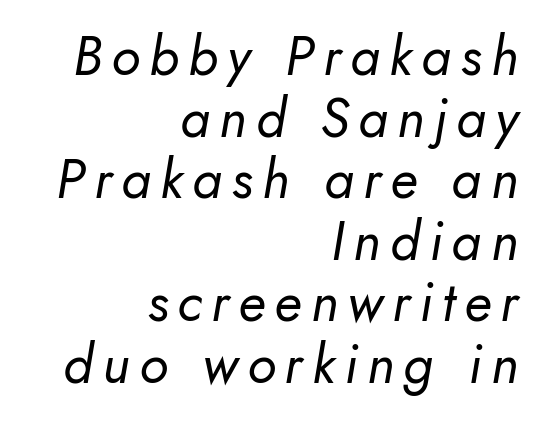
Stem width sits at or under what a default text font uses. Alignment: flush right. Looks like regular typesetting: each glyph gets only the width it needs. Decoration check: the copy has no underline. The lines are packed closely together with very little leading. You can tell it's italic because the verticals aren't actually vertical.
